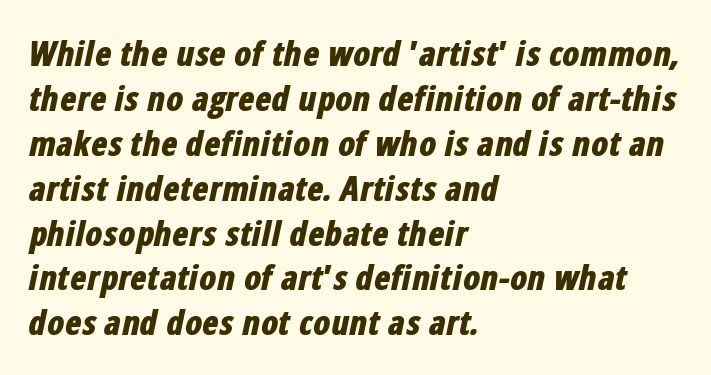
Q: Is the text bold? A: Yes.
Q: Is the text italic (slanted)? A: Yes, it leans right by about 12 degrees.
Q: Is the text underlined? A: No.
Q: How is the paragraph aligned? A: Left-aligned.
Q: Is the spacing between letters normal or unusually wide? A: Normal.
Q: Is the spacing between lines tight, normal or loose? A: Normal.
Q: Width (condensed, normal, or wide)? A: Condensed.
Q: Stroke contrast? A: Low.
Q: x-height? A: Medium.
Q: Monospaced? A: No.
